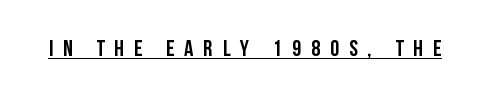
{"italic": "no", "bold": "yes", "underline": "yes", "letter_spacing": "wide", "letter_spacing_em": 0.43, "glyph_px": 23}
